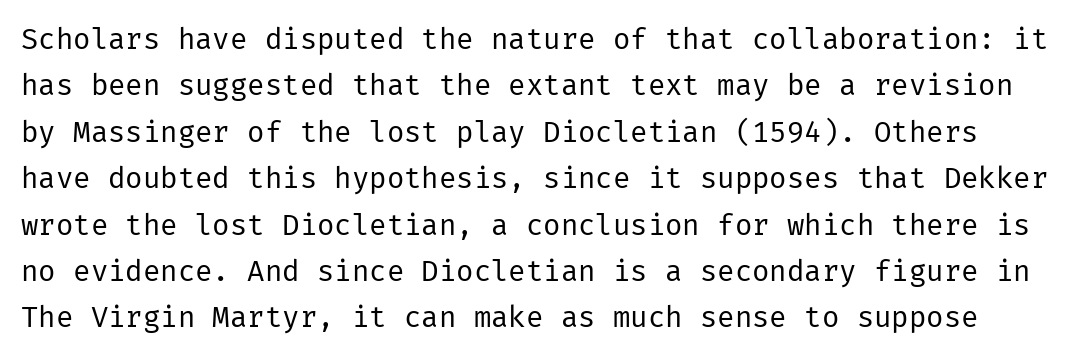
Q: Is the text bold? A: No.
Q: Is the text italic (slanted)? A: No, it is upright.
Q: Is the typeface a serif or a sans-serif typeface? A: Sans-serif.
Q: Is the text underlined? A: No.
Q: Is the spacing between letters normal or unusually wide? A: Normal.
Q: Is the spacing between lines tight, normal or loose? A: Normal.
Q: Width (condensed, normal, or wide)? A: Normal.
Q: Stroke contrast? A: Low.
Q: x-height? A: Medium.
